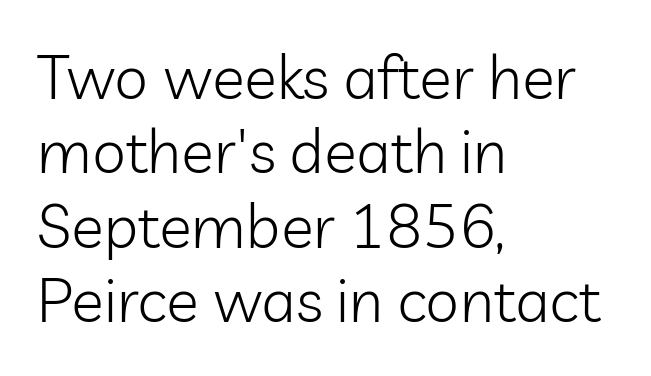
Q: Is the text bold? A: No.
Q: Is the text italic (slanted)? A: No, it is upright.
Q: Is the typeface a serif or a sans-serif typeface? A: Sans-serif.
Q: Is the text underlined? A: No.
Q: How is the paragraph aligned? A: Left-aligned.
Q: Is the spacing between letters normal or unusually wide? A: Normal.
Q: Width (condensed, normal, or wide)? A: Normal.
Q: Stroke contrast? A: Low.
Q: x-height? A: Medium.
Q: Monospaced? A: No.
